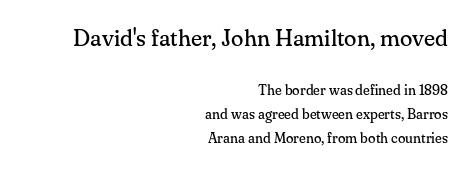
Q: Is the text bold? A: No.
Q: Is the text italic (slanted)? A: No, it is upright.
Q: Is the text underlined? A: No.
Q: How is the paragraph aligned? A: Right-aligned.
Q: Is the spacing between letters normal or unusually wide? A: Normal.
Q: Which block of text is set in a larger size, the first (top) or the second (bottom)? A: The first (top) one.
